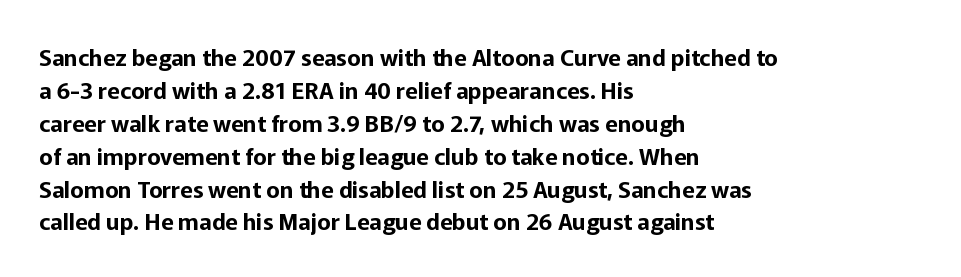
{"italic": "no", "underline": "no", "align": "left", "line_spacing": "normal", "line_spacing_ratio": 1.43, "letter_spacing": "normal", "letter_spacing_em": 0.0, "glyph_px": 23}
